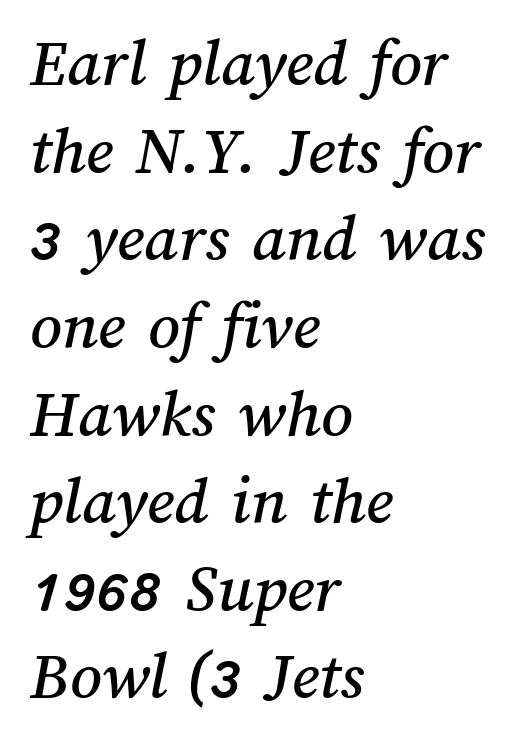
{"width": "normal", "stroke_contrast": "medium", "x_height": "medium", "monospaced": "no", "underline": "no", "align": "left", "line_spacing": "normal", "line_spacing_ratio": 1.27, "letter_spacing": "normal", "letter_spacing_em": 0.0, "glyph_px": 69}
